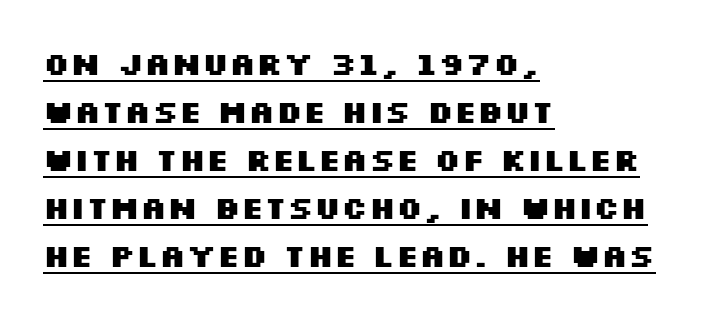
The image shows 31 px heavy, wide sans-serif type, upright; set left-aligned, normal line spacing (1.55x), normal letter spacing, underlined; medium stroke contrast and a large x-height.
